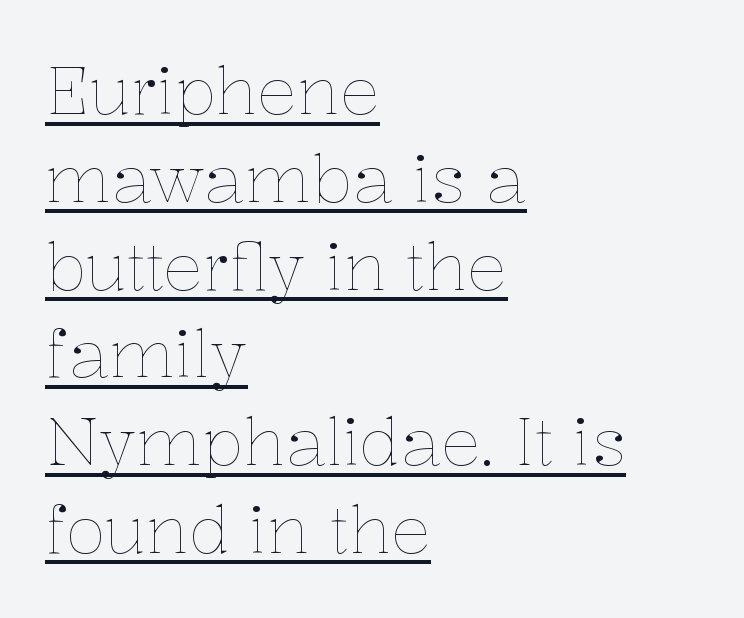
The image shows 66 px thin type, upright; set left-aligned, normal line spacing (1.33x), normal letter spacing, underlined; low stroke contrast and a medium x-height.
